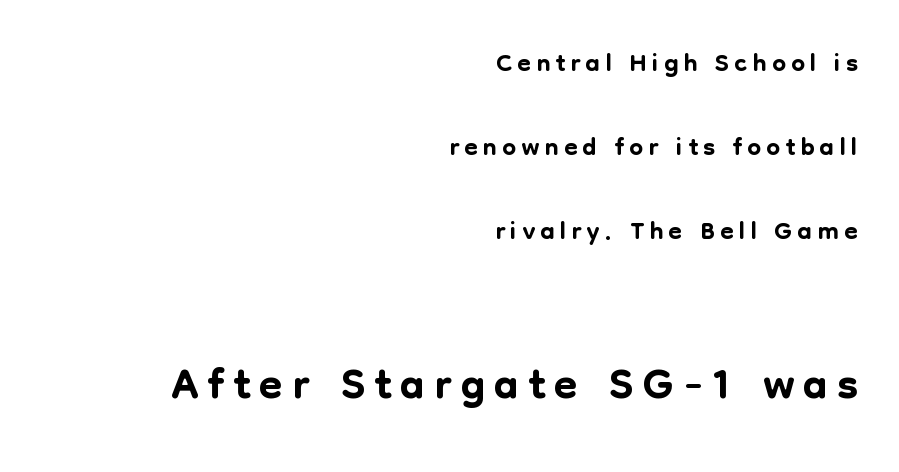
The image shows 68 px sans-serif type, upright; set right-aligned, loose line spacing (2.15x), not underlined; the second (bottom) block is 1.74x larger; low stroke contrast and a medium x-height.
